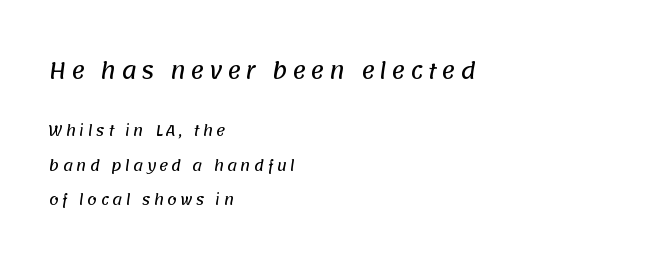
These lines have a slow, spaced-out rhythm from letter to letter. Successive baselines arrive slowly, with a big drop between each. The glyphs are unaccompanied by any horizontal stroke below them. In CSS terms this would be text-align: left. Type size steps down from the first block to the second.
